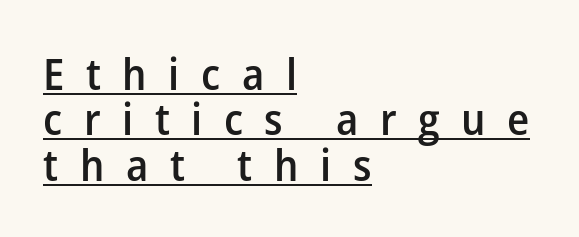
Caption: multi-line text, flush left, ragged right. Proportional: the letters do not fall into vertical columns. Set as a demibold, roughly 600 on the weight scale. This sample trades vertical openness for compactness between lines.
